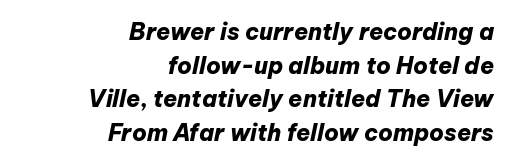
The image shows 23 px bold type, italic (leaning right); set right-aligned, normal line spacing (1.46x), normal letter spacing, not underlined.
